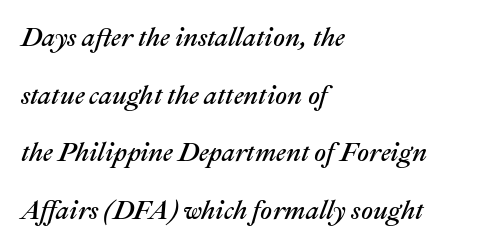
{"italic": "yes", "lean": "right", "slant_degrees": 22, "underline": "no", "align": "left", "line_spacing": "loose", "line_spacing_ratio": 2.22, "letter_spacing": "normal", "letter_spacing_em": 0.0, "glyph_px": 26}
